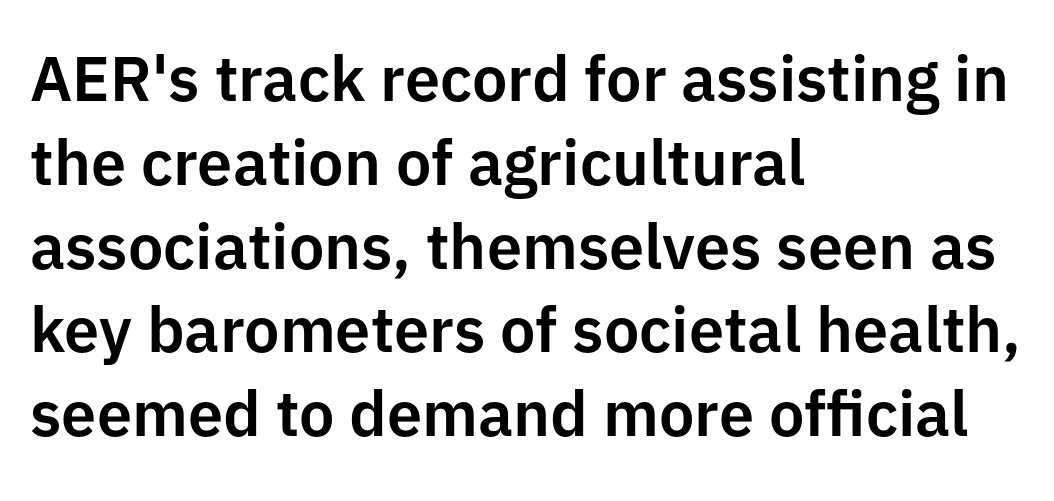
Each row of text sits above clean, open space. The face used here is proportionally spaced, like ordinary book or web type. Nobody touched the tracking dial on this one. The type sits square on the baseline with zero lean.
